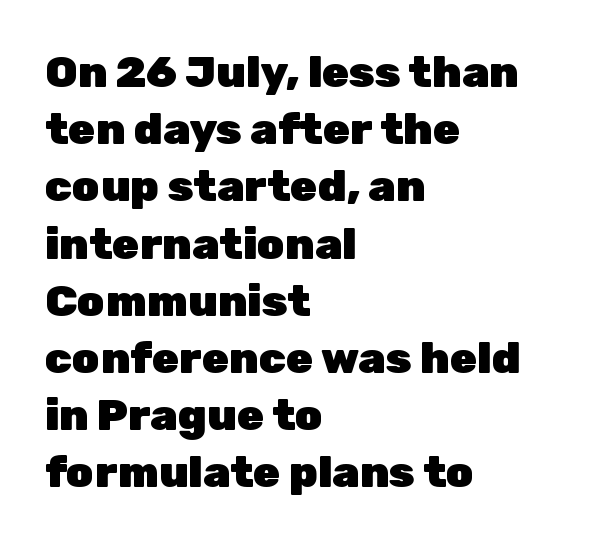
The image shows 44 px heavy sans-serif type, upright; set left-aligned, normal line spacing (1.3x), normal letter spacing, not underlined; low stroke contrast and a medium x-height.
